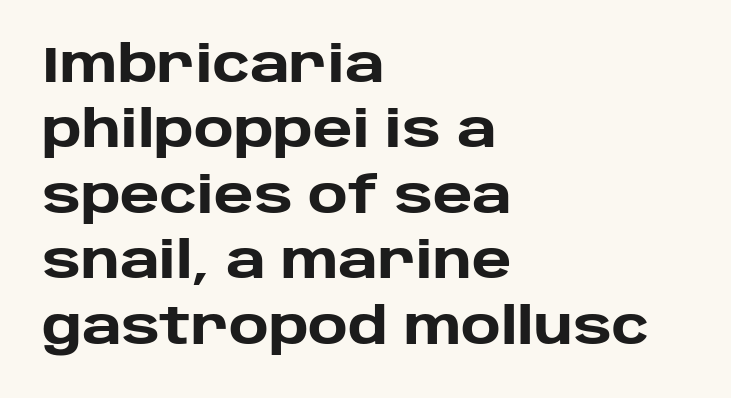
The image shows 50 px heavy sans-serif type, upright; set left-aligned, normal line spacing (1.31x), normal letter spacing, not underlined; low stroke contrast and a large x-height.
